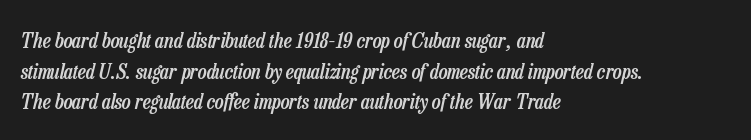
{"italic": "yes", "lean": "right", "slant_degrees": 13, "bold": "semi", "underline": "no", "align": "left", "line_spacing": "normal", "line_spacing_ratio": 1.46, "letter_spacing": "normal", "letter_spacing_em": 0.0, "glyph_px": 21}
